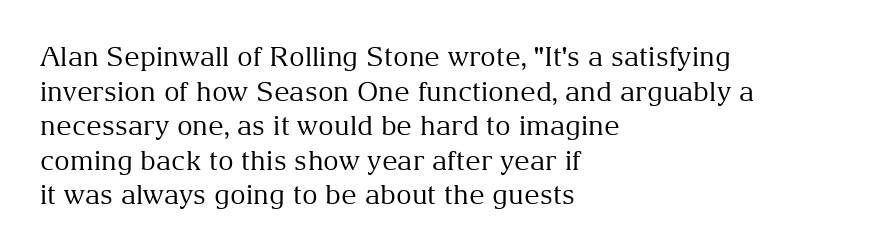
The image shows 27 px text type, upright; set left-aligned, normal line spacing (1.28x), normal letter spacing, not underlined.
